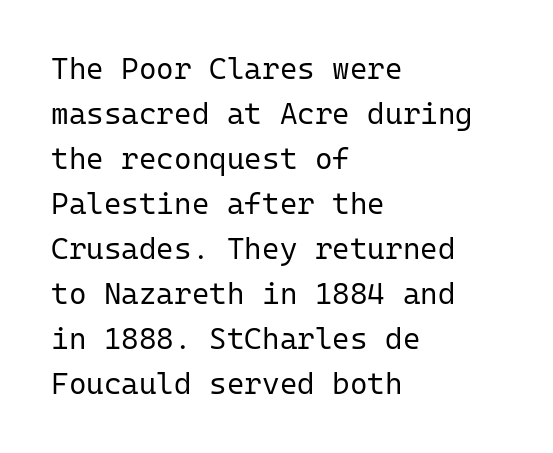
The image shows 30 px regular-weight sans-serif type, upright, monospaced; set left-aligned, normal line spacing (1.5x), normal letter spacing, not underlined; low stroke contrast and a medium x-height.
